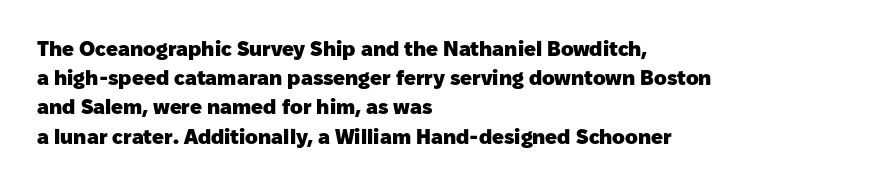
When letters stand straight like this, we call the style roman or upright. Line starts are locked; line ends wander. Quick note: underline off. Words appear dense and cohesive because spacing is normal. A normal amount of white space separates one row of letters from the next.
